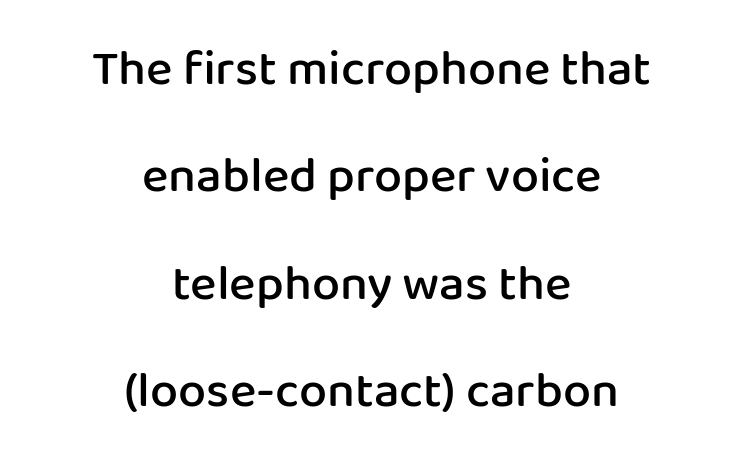
Each new line begins a long way beneath the previous one. Upright lettering throughout. Line starts and ends both wander, symmetrically. The letters sit at their default tracking, neither squeezed nor spread. The letters advance in unequal steps, a hallmark of proportional type. Examine the stroke ends and you'll find no serifs.
